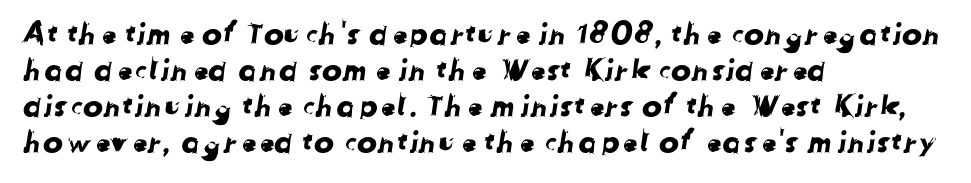
The image shows 30 px sans-serif type; set left-aligned, line spacing 1.2x, normal letter spacing, not underlined; low stroke contrast and a medium x-height.
